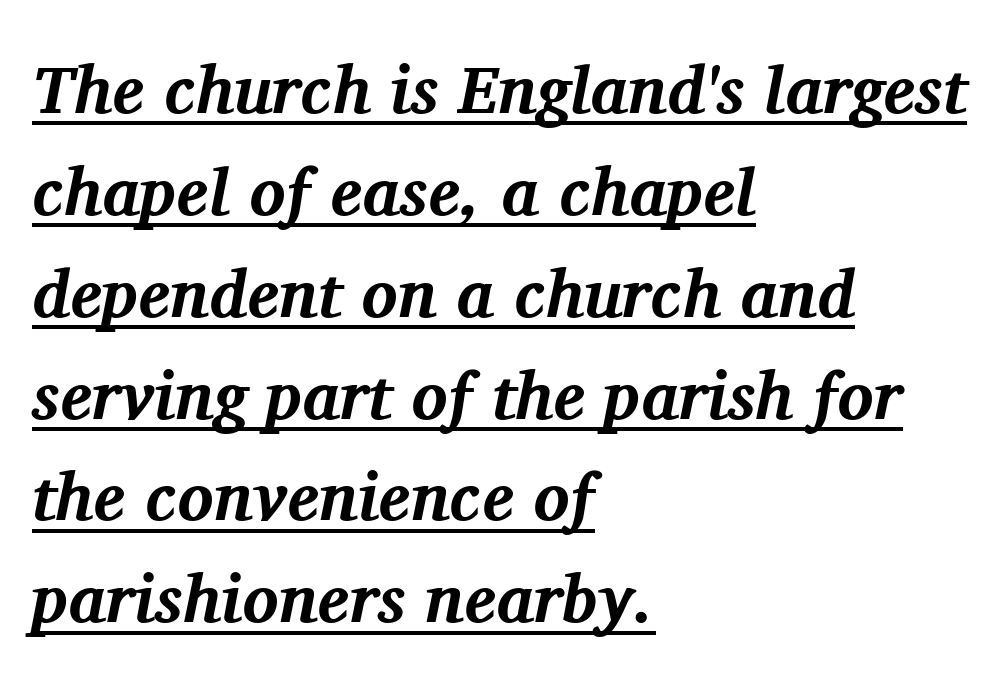
{"serif": "yes", "italic": "yes", "lean": "right", "slant_degrees": 11, "bold": "yes", "weight": "bold", "width": "normal", "stroke_contrast": "medium", "x_height": "medium", "monospaced": "no", "underline": "yes", "align": "left", "line_spacing": "normal", "line_spacing_ratio": 1.52, "letter_spacing": "normal", "letter_spacing_em": 0.0, "glyph_px": 67}
